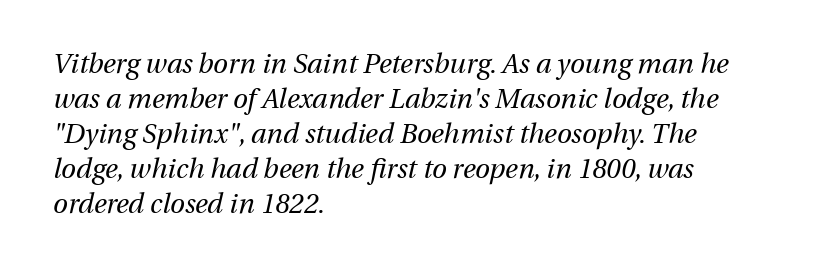
One-word summary of the alignment: left. You could call the tracking neutral — neither tight nor loose. The specimen omits any rule beneath the text block's lines. Summary of weight: not heavy and not bold.
